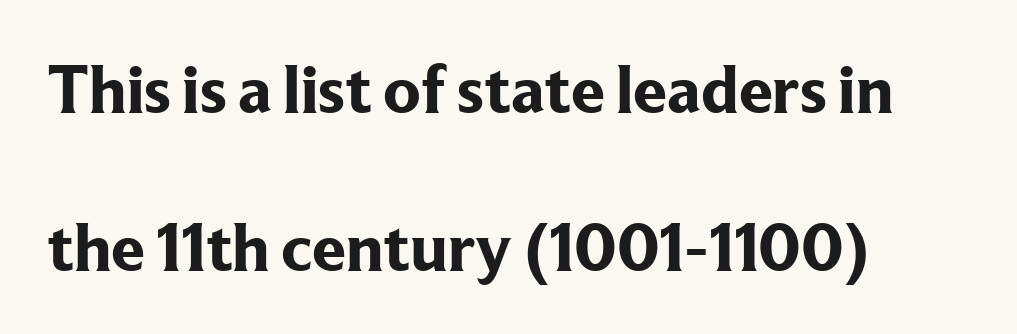
Horizontal bands of white between lines are thick stripes. The letters advance in unequal steps, a hallmark of proportional type. You could call the tracking neutral — neither tight nor loose. Small tapered or slab feet sit at the stroke ends, so this counts as serif.
